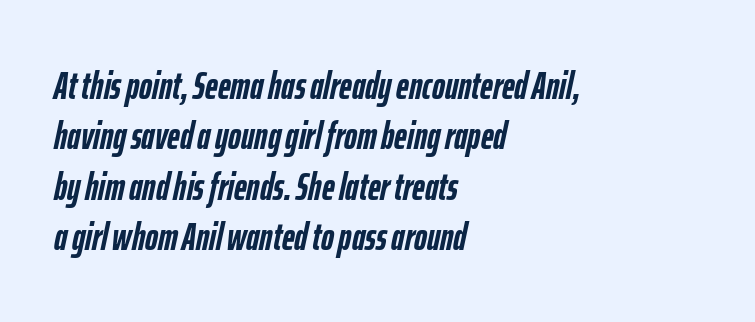
The image shows 39 px semibold, condensed type, italic (leaning right); set left-aligned, normal line spacing (1.29x), normal letter spacing, not underlined; low stroke contrast and a medium x-height.
